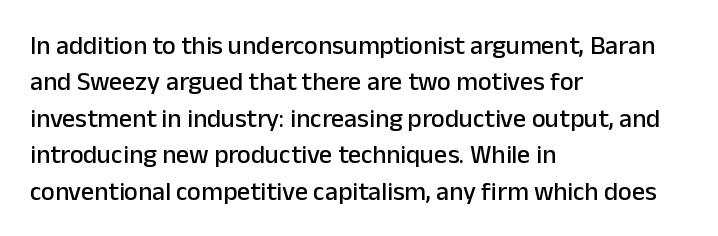
The image shows 26 px text type, upright; set left-aligned, normal line spacing (1.4x), normal letter spacing, not underlined.
